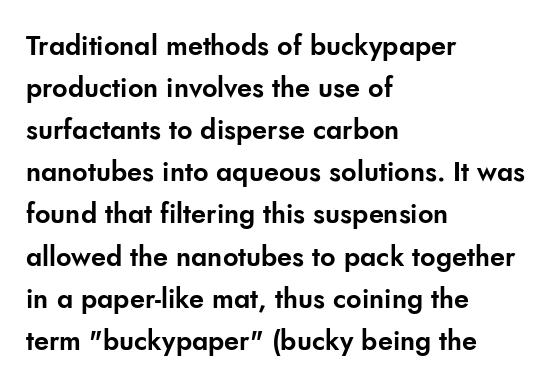
Quick note: underline off. The typesetter chose a ragged-right arrangement here. Posture: straight, roman, zero tilt. Leading: standard. Words appear dense and cohesive because spacing is normal.
